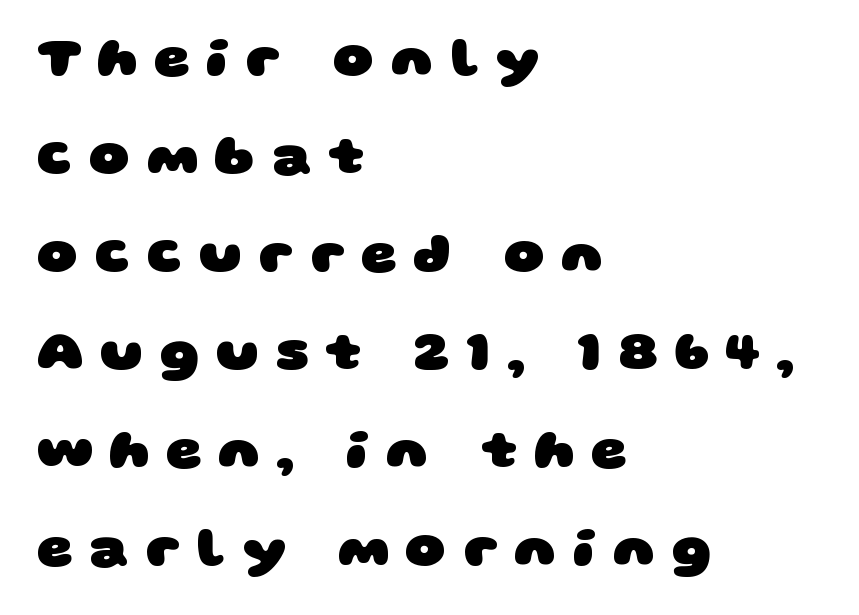
{"serif": "no", "bold": "yes", "weight": "heavy", "width": "wide", "stroke_contrast": "low", "x_height": "large", "monospaced": "no", "underline": "no", "align": "left", "line_spacing_ratio": 1.75, "letter_spacing": "wide", "letter_spacing_em": 0.29, "glyph_px": 56}
